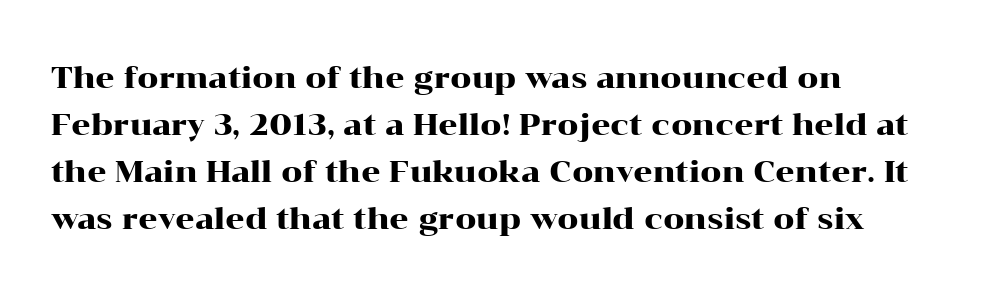
{"serif": "yes", "italic": "no", "width": "wide", "stroke_contrast": "high", "x_height": "medium", "monospaced": "no", "underline": "no", "align": "left", "line_spacing": "normal", "line_spacing_ratio": 1.57, "letter_spacing": "normal", "letter_spacing_em": 0.0, "glyph_px": 30}
